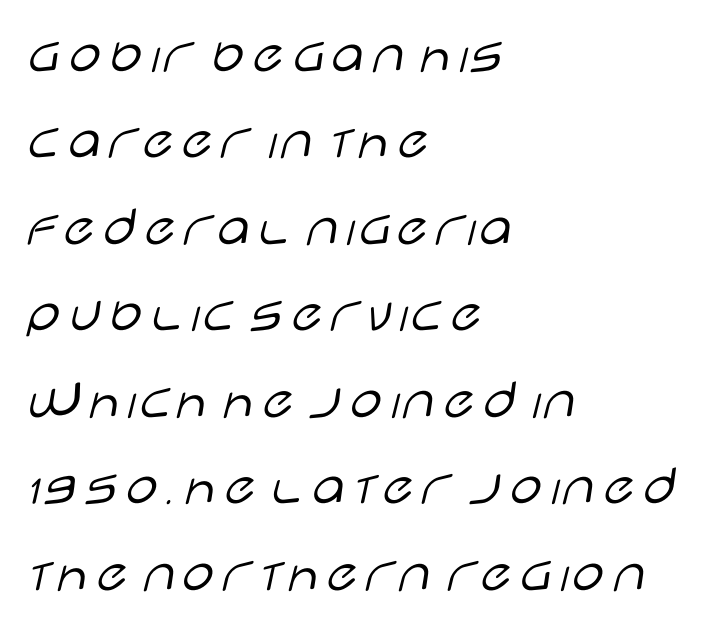
{"serif": "no", "bold": "no", "weight": "light", "width": "wide", "stroke_contrast": "low", "x_height": "large", "monospaced": "no", "underline": "no", "align": "left", "line_spacing": "normal", "line_spacing_ratio": 1.49, "letter_spacing": "normal", "letter_spacing_em": 0.0, "glyph_px": 58}
